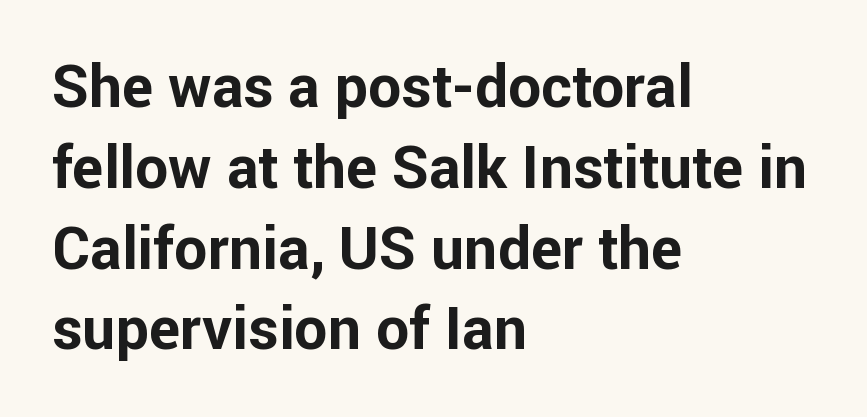
The image shows 59 px bold sans-serif type, upright; set left-aligned, normal line spacing (1.37x), normal letter spacing, not underlined; low stroke contrast and a medium x-height.
